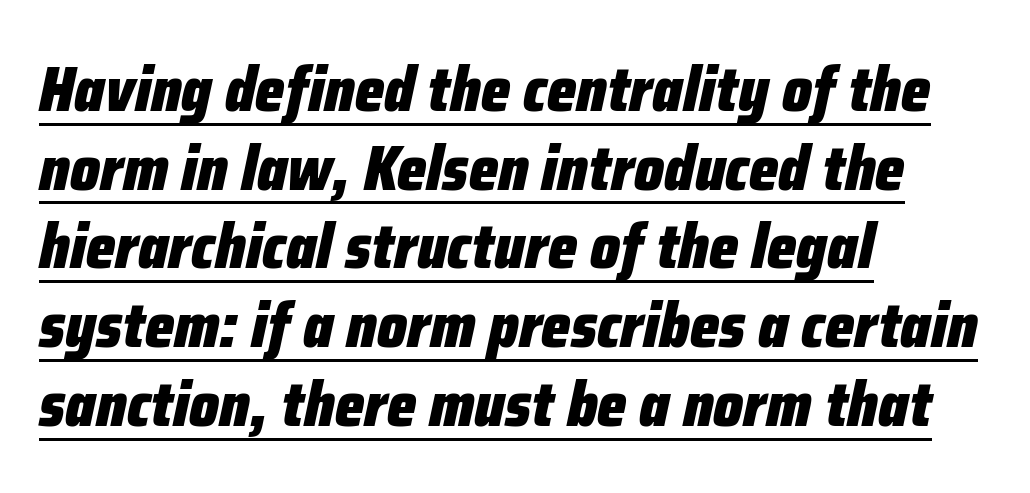
The image shows 63 px heavy, condensed type, italic (leaning right); set left-aligned, normal line spacing (1.25x), normal letter spacing, underlined; low stroke contrast and a medium x-height.
